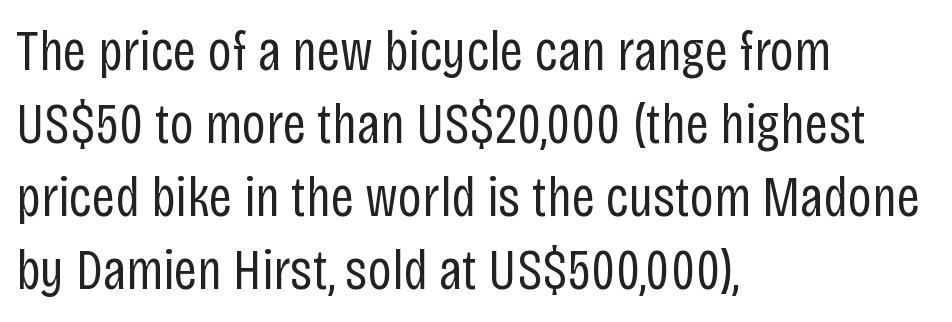
Q: Is the text bold? A: No.
Q: Is the text italic (slanted)? A: No, it is upright.
Q: Is the typeface a serif or a sans-serif typeface? A: Sans-serif.
Q: Is the text underlined? A: No.
Q: How is the paragraph aligned? A: Left-aligned.
Q: Is the spacing between letters normal or unusually wide? A: Normal.
Q: Is the spacing between lines tight, normal or loose? A: Normal.
Q: Width (condensed, normal, or wide)? A: Condensed.
Q: Stroke contrast? A: Low.
Q: x-height? A: Large.
Q: Monospaced? A: No.
